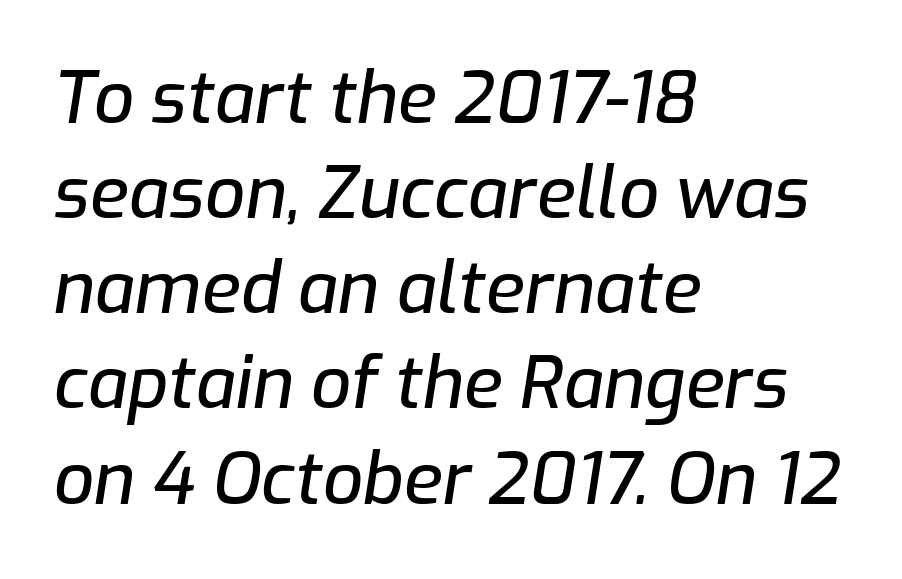
The image shows 71 px text type, italic (leaning right); set left-aligned, normal line spacing (1.34x), normal letter spacing, not underlined; low stroke contrast and a medium x-height.
